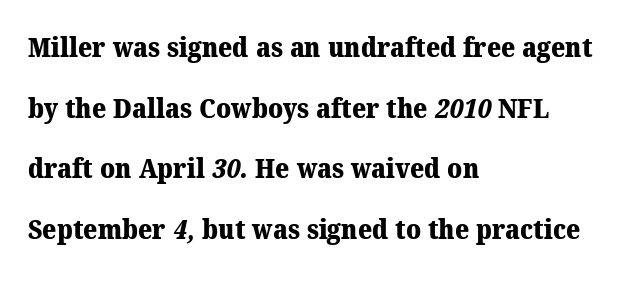
Honestly, the rows look like they've been pulled way apart. Left-aligned paragraph, ragged on the right. The zone under the glyphs is completely vacant. This rendering leaves character spacing at its baseline value.
